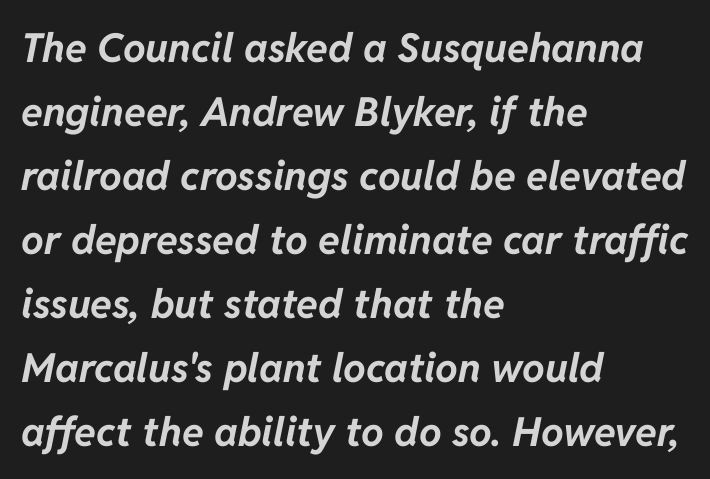
These lines are set flush left with a ragged right edge. These lines were composed using italics. A clean baseline with only descenders dipping below it. The sample has been set heavy, in full bold. Summary of vertical rhythm: regular, with standard interline spacing.
